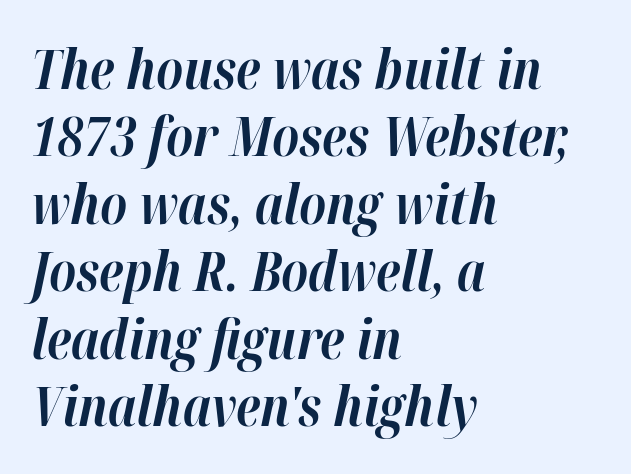
The leading is moderate, giving the passage an even texture. A typesetter would call this zero additional tracking. Is the block centered? No — it sits flush against the left margin. Set as a true bold cut, around the 700 mark.
